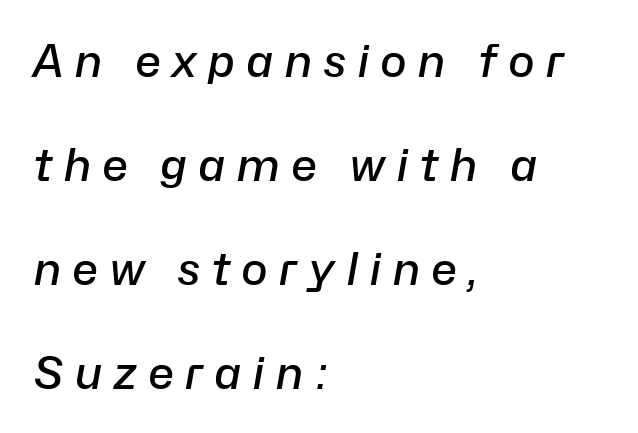
The image shows 45 px semibold type, italic (leaning right); set left-aligned, loose line spacing (2.31x), unusually wide letter spacing (+0.23 em), not underlined; low stroke contrast and a medium x-height.
